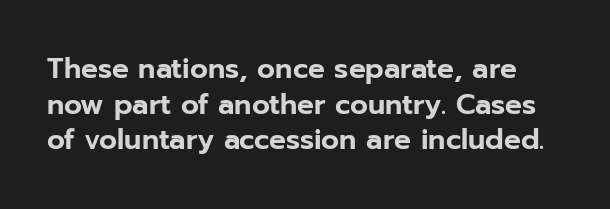
{"serif": "no", "italic": "no", "width": "normal", "stroke_contrast": "low", "x_height": "medium", "monospaced": "no", "underline": "no", "line_spacing": "normal", "line_spacing_ratio": 1.27, "letter_spacing": "normal", "letter_spacing_em": 0.0, "glyph_px": 28}
